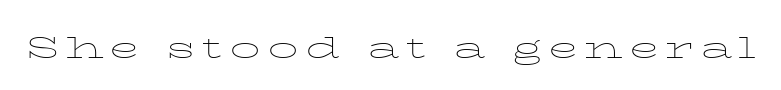
{"italic": "no", "bold": "no", "weight": "thin", "width": "wide", "stroke_contrast": "low", "x_height": "medium", "monospaced": "no", "underline": "no", "glyph_px": 40}
